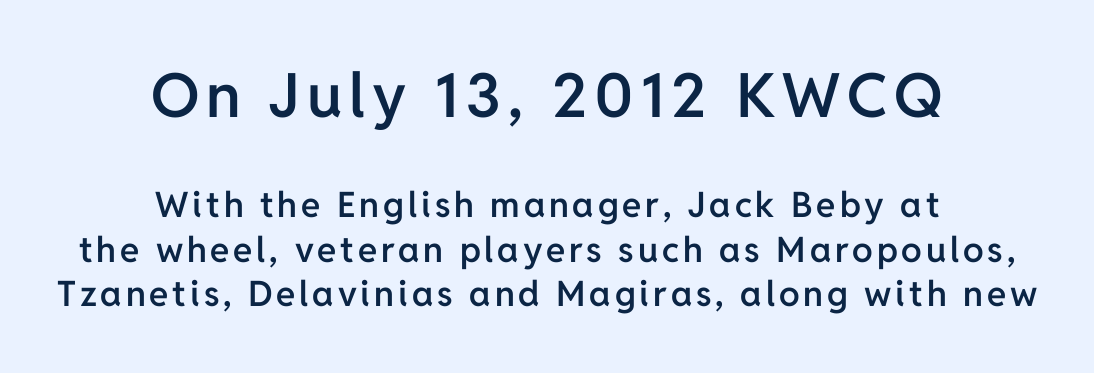
Does the weight exceed regular? Yes, but only to semibold. Tall strokes in this sample are plumb rather than angled. The text was rendered using a sans face with plain stroke endings. Character widths vary here, with narrow letters taking less room than wide ones. The vertical gap from one line to the next is medium. In CSS terms this would be text-align: center.
